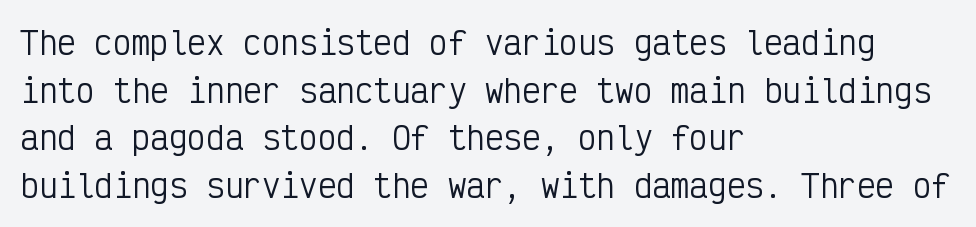
Italic? Not at all — the glyphs are vertical. Stroke terminals: plain, sans-serif. This sample has the even, mechanical cadence of fixed-width lettering. Vertically, the passage feels balanced, rows spaced as you'd expect.
